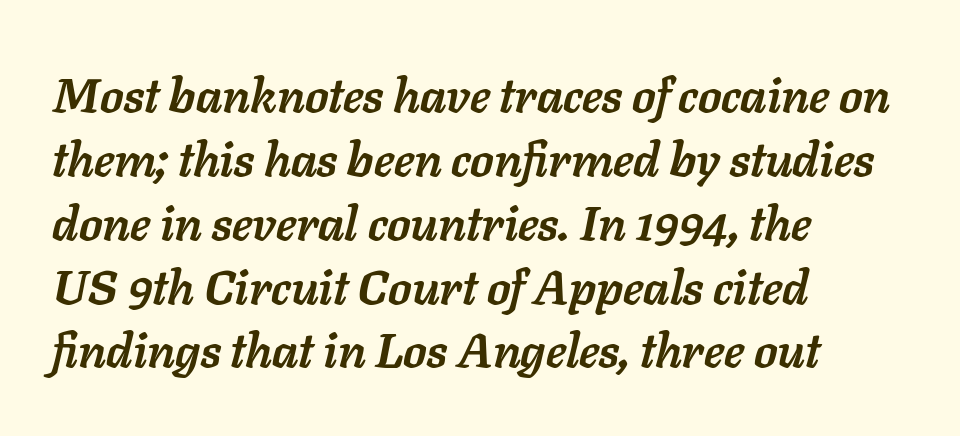
{"italic": "yes", "lean": "right", "slant_degrees": 11, "bold": "yes", "weight": "semibold", "width": "normal", "stroke_contrast": "low", "x_height": "medium", "monospaced": "no", "underline": "no", "align": "left", "line_spacing": "normal", "line_spacing_ratio": 1.33, "letter_spacing": "normal", "letter_spacing_em": 0.0, "glyph_px": 48}
